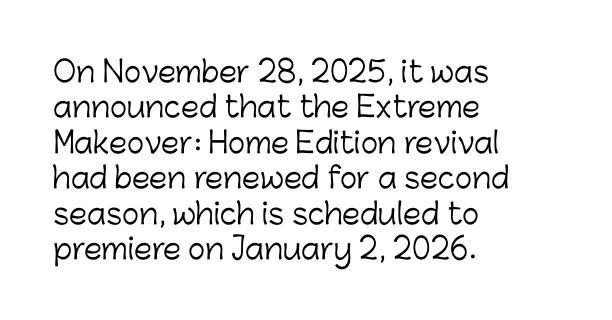
{"serif": "no", "italic": "no", "bold": "no", "weight": "light", "width": "normal", "stroke_contrast": "low", "x_height": "medium", "monospaced": "no", "underline": "no", "align": "left", "line_spacing_ratio": 1.22, "letter_spacing": "normal", "letter_spacing_em": 0.0, "glyph_px": 29}
